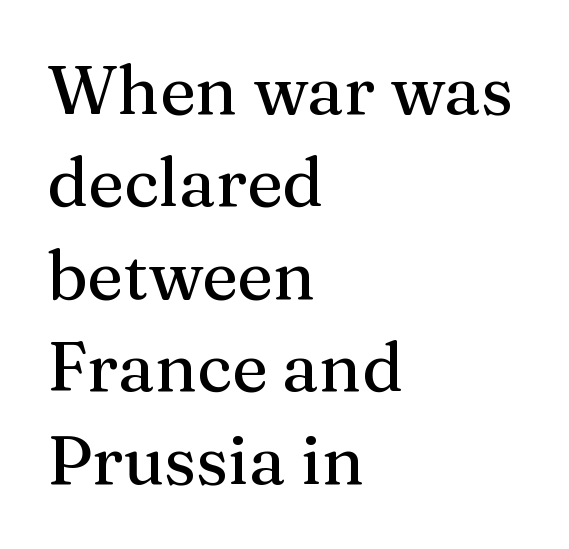
The gaps between neighbouring characters are ordinary and unremarkable. Looks like regular typesetting: each glyph gets only the width it needs. This rendering features lettering with no underline. Does the type have serifs? Yes, each stem ends in a small foot.
